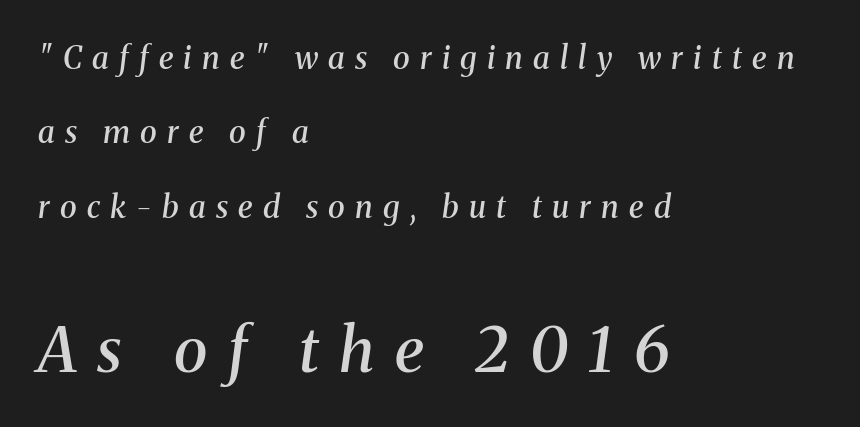
Proportional: the letters do not fall into vertical columns. Serif or sans? Serif — the stroke terminals have little feet. The axis of the letterforms is tilted away from vertical. Bare-footed words on every line. Summary of vertical rhythm: relaxed, with wide interline spacing. Compared with typical body copy, the letter spacing here is much looser.
